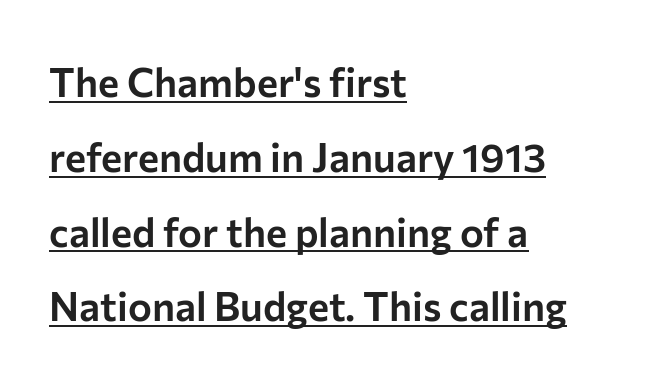
{"serif": "no", "italic": "no", "width": "normal", "stroke_contrast": "low", "x_height": "medium", "monospaced": "no", "underline": "yes", "align": "left", "line_spacing_ratio": 1.87, "letter_spacing": "normal", "letter_spacing_em": 0.0, "glyph_px": 40}
